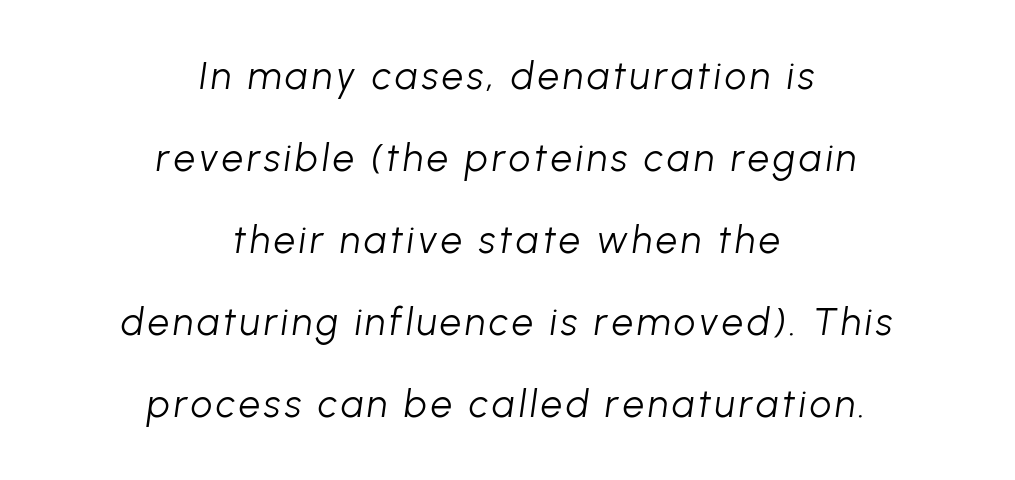
Q: Is the text bold? A: No.
Q: Is the text italic (slanted)? A: Yes, it leans right by about 8 degrees.
Q: Is the text underlined? A: No.
Q: How is the paragraph aligned? A: Centered.
Q: Is the spacing between lines tight, normal or loose? A: Loose.
Q: Width (condensed, normal, or wide)? A: Normal.
Q: Stroke contrast? A: Low.
Q: x-height? A: Medium.
Q: Monospaced? A: No.
